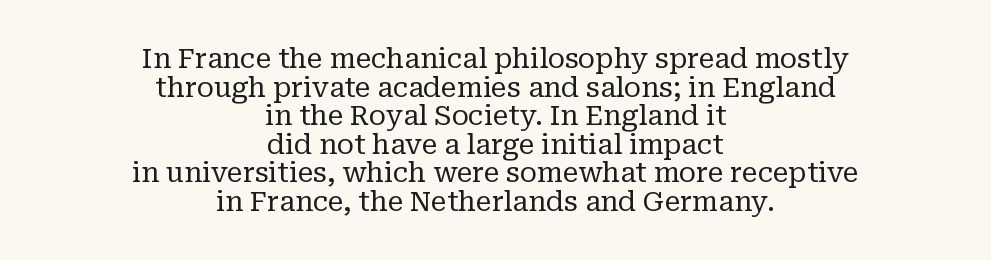
Neither beginnings nor endings align; midpoints do. Standard letterfit; no display-style spreading of the glyphs. Examine the stroke ends and you'll spot serifs. The rendering uses natural spacing where letterforms have individual widths.
